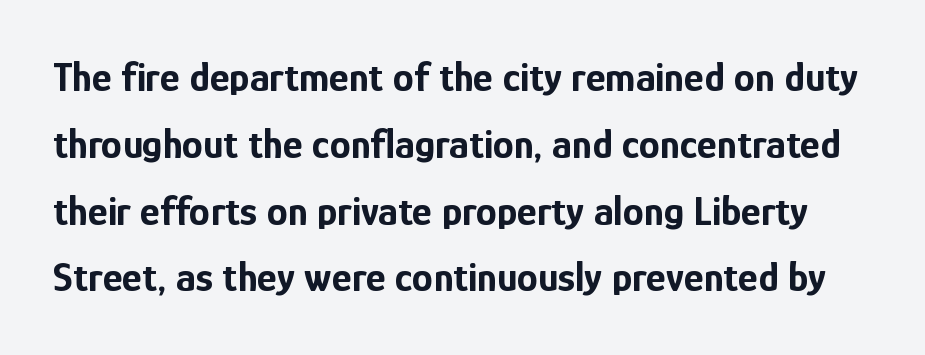
{"serif": "no", "italic": "no", "bold": "yes", "weight": "bold", "width": "condensed", "stroke_contrast": "low", "x_height": "medium", "monospaced": "no", "underline": "no", "line_spacing": "normal", "line_spacing_ratio": 1.59, "letter_spacing": "normal", "letter_spacing_em": 0.0, "glyph_px": 42}
